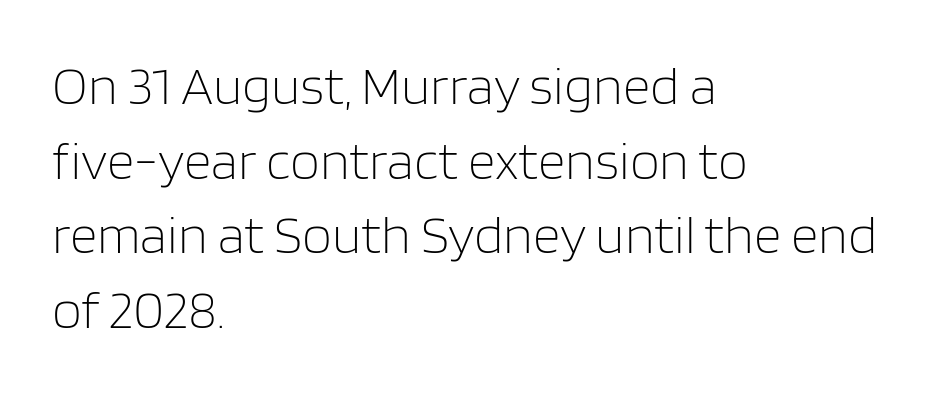
Q: Is the text bold? A: No.
Q: Is the text italic (slanted)? A: No, it is upright.
Q: Is the typeface a serif or a sans-serif typeface? A: Sans-serif.
Q: Is the text underlined? A: No.
Q: How is the paragraph aligned? A: Left-aligned.
Q: Is the spacing between letters normal or unusually wide? A: Normal.
Q: Is the spacing between lines tight, normal or loose? A: Normal.
Q: Width (condensed, normal, or wide)? A: Normal.
Q: Stroke contrast? A: Low.
Q: x-height? A: Large.
Q: Monospaced? A: No.
